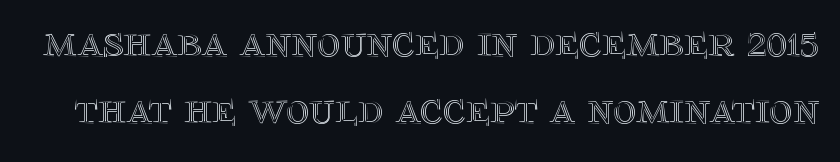
Q: Is the text italic (slanted)? A: No, it is upright.
Q: Is the text underlined? A: No.
Q: Is the spacing between letters normal or unusually wide? A: Normal.
Q: Is the spacing between lines tight, normal or loose? A: Normal.
Q: Width (condensed, normal, or wide)? A: Normal.
Q: x-height? A: Large.
Q: Monospaced? A: No.
